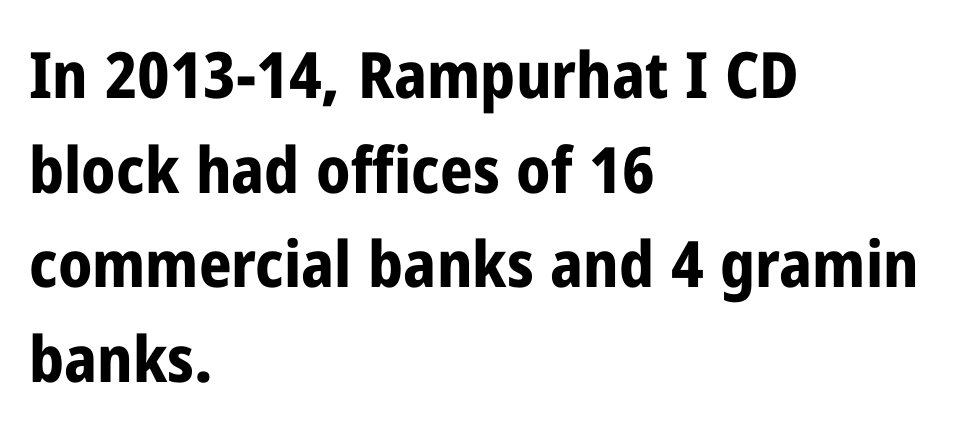
Q: Is the text bold? A: Yes.
Q: Is the text italic (slanted)? A: No, it is upright.
Q: Is the typeface a serif or a sans-serif typeface? A: Sans-serif.
Q: Is the text underlined? A: No.
Q: How is the paragraph aligned? A: Left-aligned.
Q: Is the spacing between letters normal or unusually wide? A: Normal.
Q: Is the spacing between lines tight, normal or loose? A: Normal.
Q: Width (condensed, normal, or wide)? A: Condensed.
Q: Stroke contrast? A: Low.
Q: x-height? A: Medium.
Q: Monospaced? A: No.
